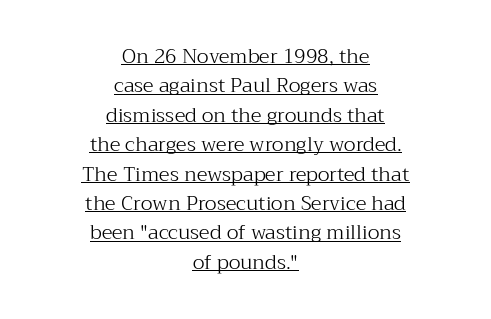
The image shows 20 px text type, upright; set centered, normal line spacing (1.47x), normal letter spacing, underlined.
